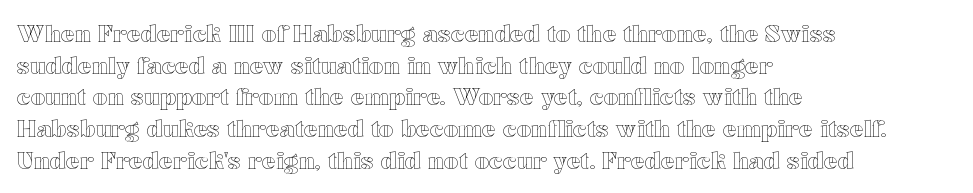
{"italic": "no", "underline": "no", "align": "left", "line_spacing": "normal", "line_spacing_ratio": 1.38, "letter_spacing": "normal", "letter_spacing_em": 0.0, "glyph_px": 23}
